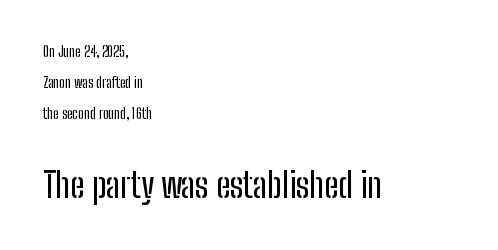
The image shows 35 px condensed sans-serif type, upright; set left-aligned, loose line spacing (2.2x), normal letter spacing, not underlined; the second (bottom) block is 2.5x larger; low stroke contrast and a medium x-height.
